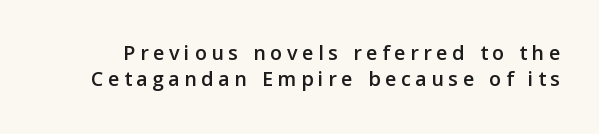
If you drew a line through each stem, it would be perfectly vertical. The letterforms stand isolated, each surrounded by extra space. Rule under the text: the space is simply empty.
